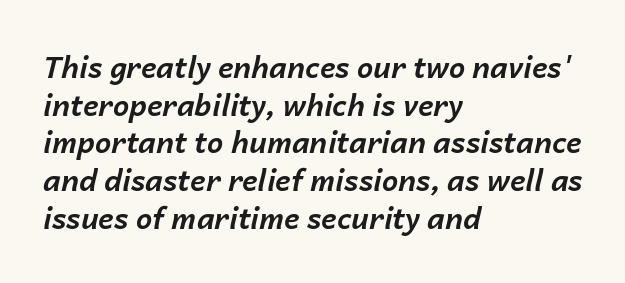
The image shows 29 px bold type, italic (leaning right); set left-aligned, normal line spacing (1.3x), normal letter spacing, not underlined; low stroke contrast and a medium x-height.
